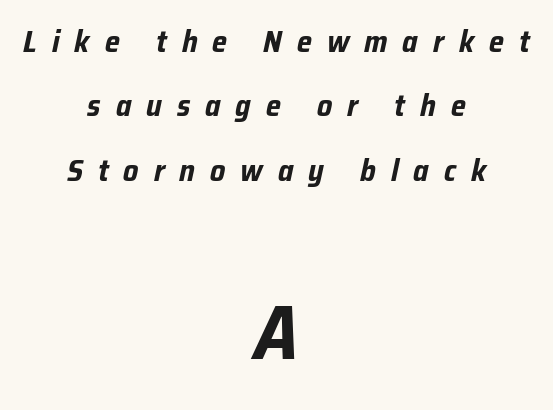
The image shows 77 px bold, condensed type, italic (leaning right); set centered, loose line spacing (2.08x), unusually wide letter spacing (+0.48 em), not underlined; the second (bottom) block is 2.48x larger; low stroke contrast and a medium x-height.
